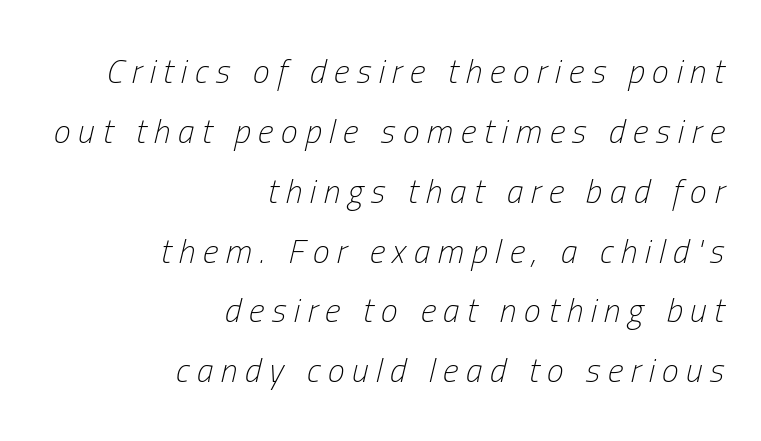
Weight: not bold — regular or lighter. The letters advance in unequal steps, a hallmark of proportional type. Compared with ordinary roman type, these characters are visibly tilted. The space directly below the letters is spotless.
